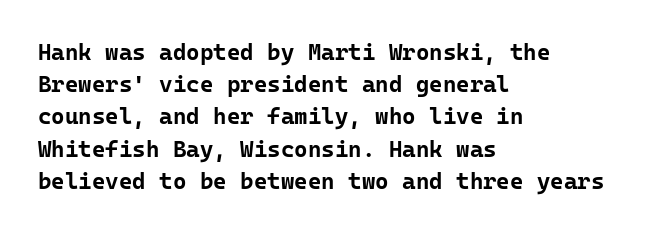
Teacher's note: observe the even left margin — that is flush-left alignment. Tracking here is standard; glyphs follow each other at the usual distance. Horizontal bands of white between lines are of average thickness. Is the type bold? Yes — the strokes are clearly thick and heavy. This is the regular roman posture of the typeface.
